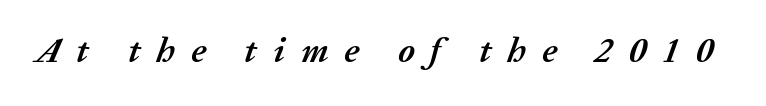
The image shows 35 px semibold type, italic (leaning right); set unusually wide letter spacing (+0.45 em), not underlined; medium stroke contrast and a medium x-height.
